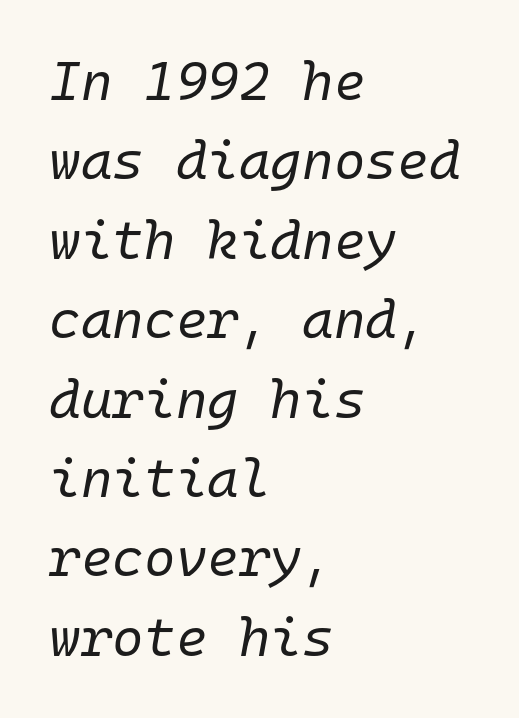
{"italic": "yes", "lean": "right", "slant_degrees": 10, "bold": "no", "weight": "regular", "width": "normal", "stroke_contrast": "low", "x_height": "medium", "monospaced": "yes", "underline": "no", "align": "left", "line_spacing": "normal", "line_spacing_ratio": 1.47, "letter_spacing": "normal", "letter_spacing_em": 0.0, "glyph_px": 54}
